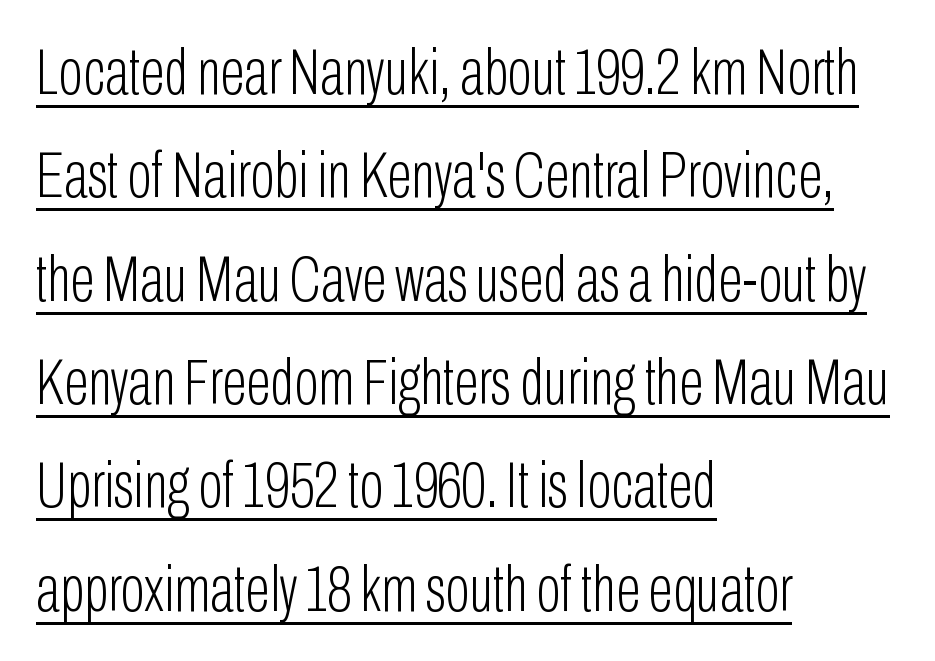
The image shows 65 px light, condensed sans-serif type, upright; set left-aligned, normal line spacing (1.59x), normal letter spacing, underlined; low stroke contrast and a medium x-height.
